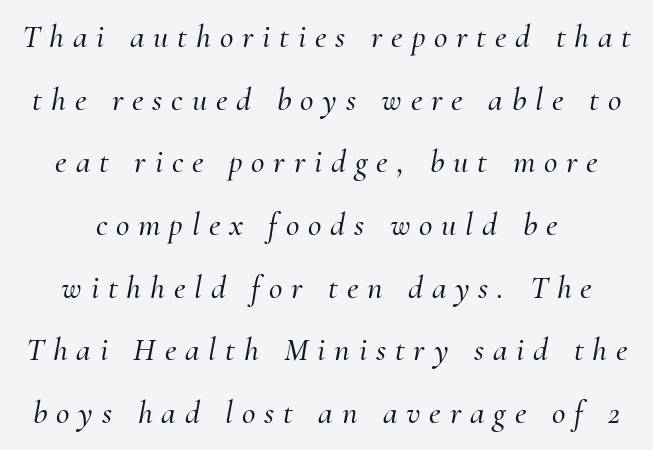
The image shows 33 px serif type, italic (leaning right); set loose line spacing (1.9x), unusually wide letter spacing (+0.27 em), not underlined; medium stroke contrast and a small x-height.
